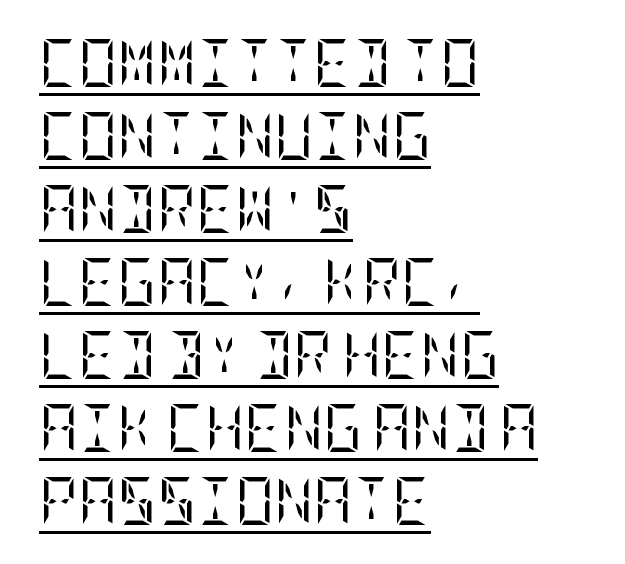
Q: Is the text bold? A: No.
Q: Is the text italic (slanted)? A: No, it is upright.
Q: Is the typeface a serif or a sans-serif typeface? A: Serif.
Q: Is the text underlined? A: Yes.
Q: How is the paragraph aligned? A: Left-aligned.
Q: Is the spacing between letters normal or unusually wide? A: Normal.
Q: Is the spacing between lines tight, normal or loose? A: Normal.
Q: Width (condensed, normal, or wide)? A: Condensed.
Q: Stroke contrast? A: Low.
Q: x-height? A: Large.
